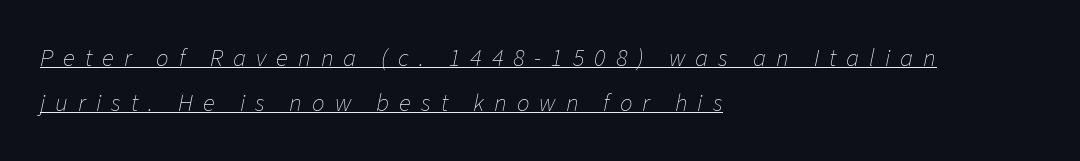
Display-style spreading of the glyphs; the letterfit is very open. Does the lettering tilt? It does — this is italic. The strokes carry an ordinary text weight at most. Notice how a bar underscores the lettering throughout.
